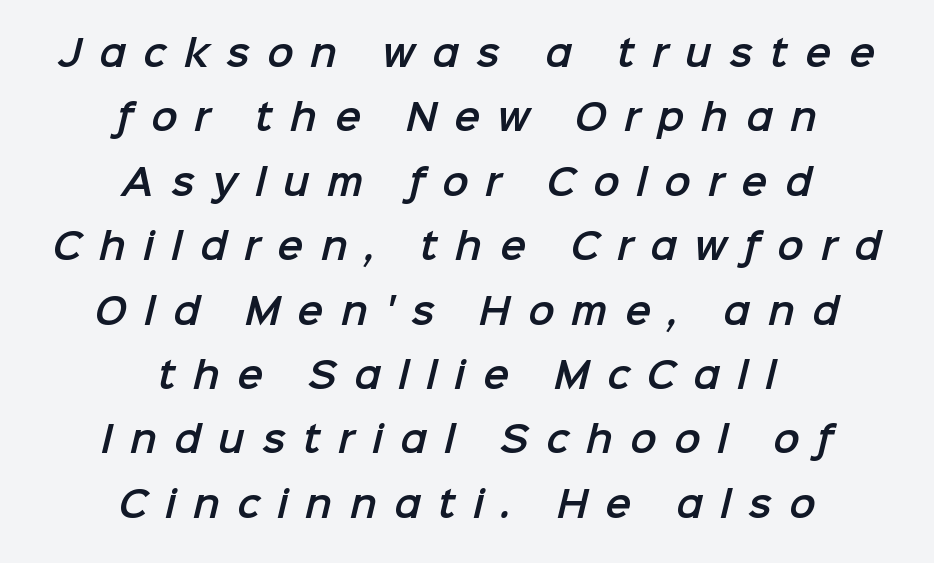
{"serif": "no", "width": "normal", "stroke_contrast": "low", "x_height": "medium", "monospaced": "no", "underline": "no", "align": "center", "line_spacing_ratio": 1.84, "letter_spacing": "wide", "letter_spacing_em": 0.49, "glyph_px": 35}
